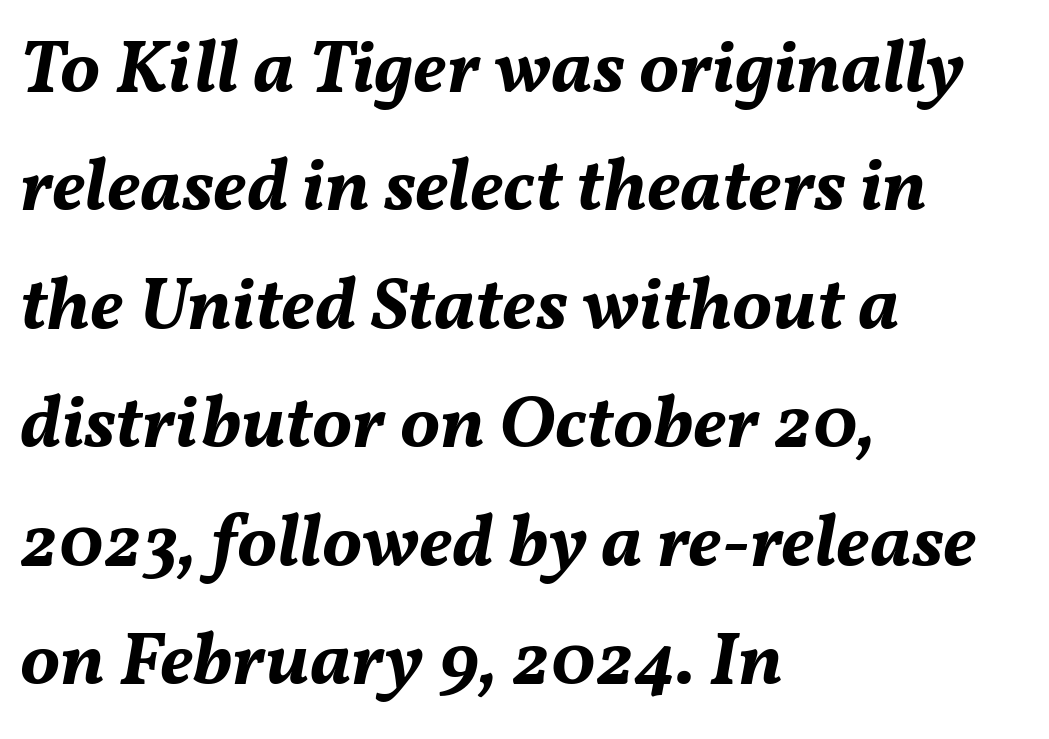
{"italic": "yes", "lean": "right", "slant_degrees": 11, "bold": "yes", "weight": "bold", "width": "normal", "stroke_contrast": "medium", "x_height": "medium", "monospaced": "no", "underline": "no", "align": "left", "line_spacing": "normal", "line_spacing_ratio": 1.58, "letter_spacing": "normal", "letter_spacing_em": 0.0, "glyph_px": 75}
